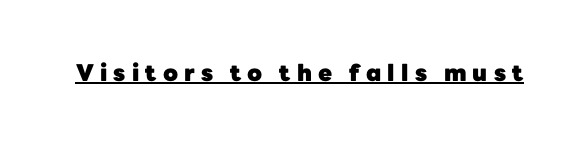
A full-strength bold gives these letters their thick strokes. Caption: expanded tracking, letters set apart. A continuous stroke trails under the words, as in a hyperlink. Vertical strokes here are truly vertical.
